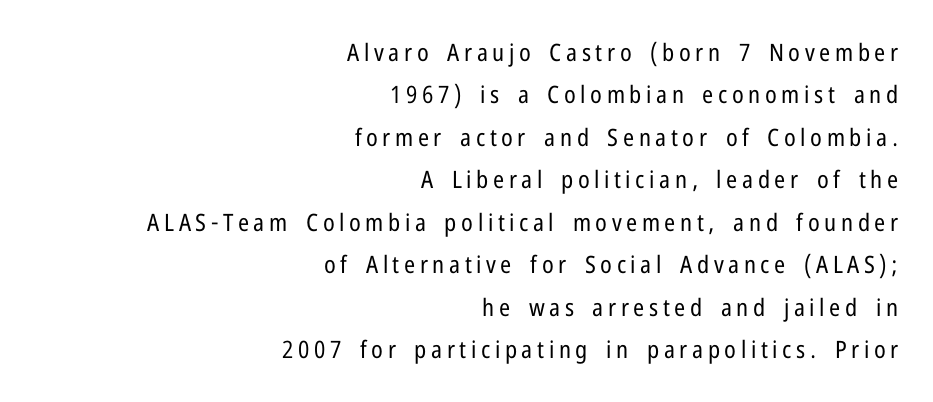
{"italic": "no", "bold": "no", "underline": "no", "align": "right", "line_spacing_ratio": 1.77, "glyph_px": 24}
